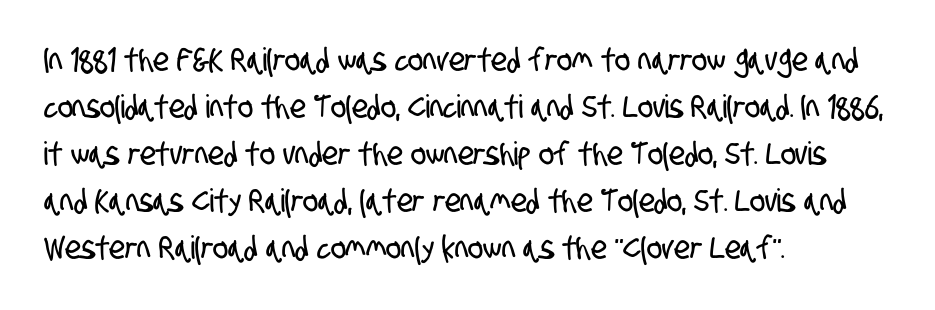
The image shows 32 px condensed sans-serif type; set left-aligned, normal line spacing (1.47x), normal letter spacing, not underlined; low stroke contrast and a large x-height.
